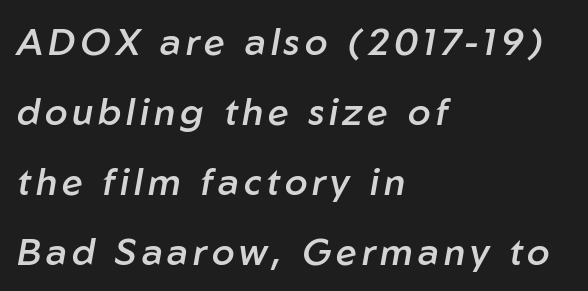
Q: Is the text bold? A: Semi-bold.
Q: Is the text italic (slanted)? A: Yes, it leans right by about 10 degrees.
Q: Is the text underlined? A: No.
Q: How is the paragraph aligned? A: Left-aligned.
Q: Width (condensed, normal, or wide)? A: Normal.
Q: Stroke contrast? A: Low.
Q: x-height? A: Medium.
Q: Monospaced? A: No.
